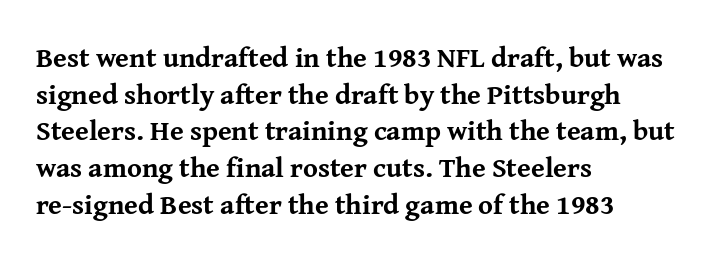
Vertically, the passage feels balanced, rows spaced as you'd expect. Line starts are locked; line ends wander. How heavy is the stroke? Heavy — this is a bold. Is there any slant? The stems are plumb. Here the glyphs are tracked normally, forming tight word shapes. Serifs: yes, visible at the terminals of the letterforms.
